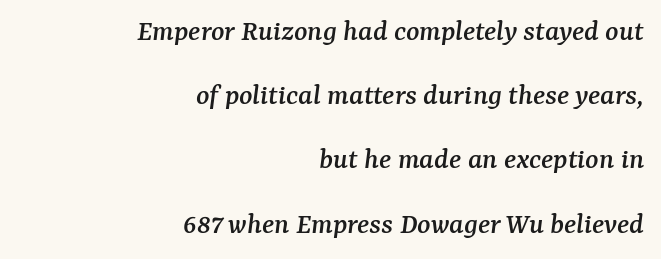
Anything drawn beneath the words? Only blank space. Quick note: interline space is abundant. Tracking here is standard; glyphs follow each other at the usual distance. Compared with ordinary roman type, these characters are visibly tilted. Layout note: lines flush right. Proportional: the letters do not fall into vertical columns.
